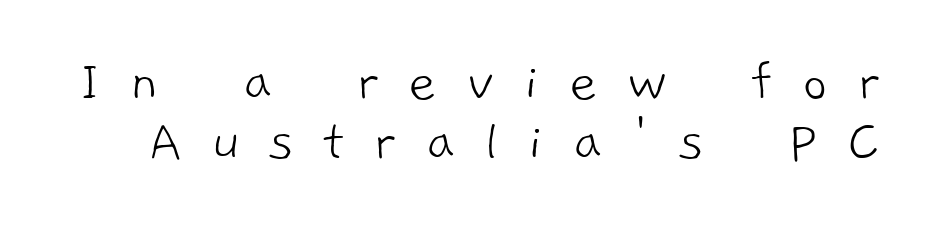
Q: Is the text bold? A: No.
Q: Is the typeface a serif or a sans-serif typeface? A: Sans-serif.
Q: Is the text underlined? A: No.
Q: Is the spacing between letters normal or unusually wide? A: Unusually wide.
Q: Is the spacing between lines tight, normal or loose? A: Tight.
Q: Width (condensed, normal, or wide)? A: Normal.
Q: Stroke contrast? A: Low.
Q: x-height? A: Medium.
Q: Monospaced? A: No.
